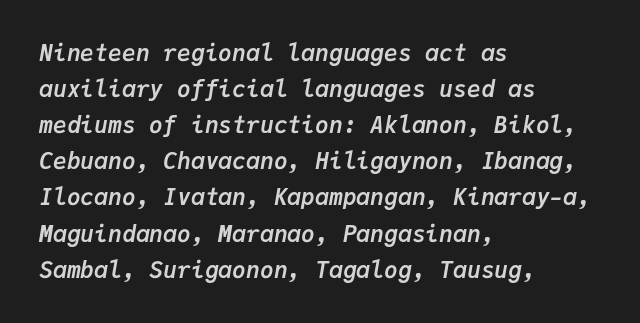
Q: Is the text bold? A: Yes.
Q: Is the text italic (slanted)? A: Yes, it leans right by about 9 degrees.
Q: Is the text underlined? A: No.
Q: How is the paragraph aligned? A: Left-aligned.
Q: Is the spacing between letters normal or unusually wide? A: Normal.
Q: Is the spacing between lines tight, normal or loose? A: Normal.
